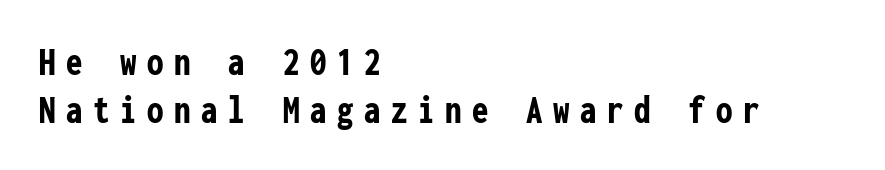
Q: Is the text bold? A: Yes.
Q: Is the text italic (slanted)? A: No, it is upright.
Q: Is the typeface a serif or a sans-serif typeface? A: Sans-serif.
Q: Is the text underlined? A: No.
Q: How is the paragraph aligned? A: Left-aligned.
Q: Is the spacing between letters normal or unusually wide? A: Unusually wide.
Q: Width (condensed, normal, or wide)? A: Condensed.
Q: Stroke contrast? A: Low.
Q: x-height? A: Medium.
Q: Monospaced? A: Yes.
